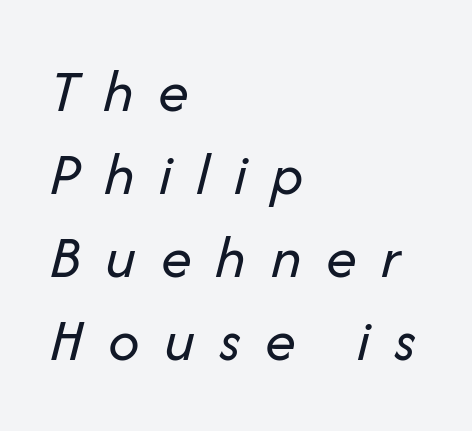
{"italic": "yes", "lean": "right", "slant_degrees": 14, "bold": "no", "weight": "regular", "width": "normal", "stroke_contrast": "low", "x_height": "medium", "monospaced": "no", "underline": "no", "align": "left", "line_spacing": "normal", "line_spacing_ratio": 1.34, "letter_spacing": "wide", "letter_spacing_em": 0.39, "glyph_px": 62}
